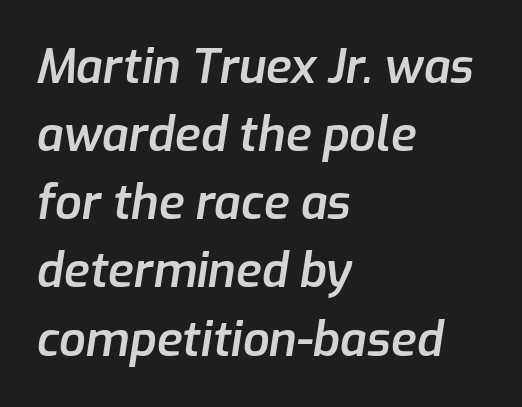
Is this a fixed-width face? No — the glyphs have proportional, varying widths. The strokes are fattened partway — semibold, not bold. Which margin do the lines hug? The left one — the right edge is uneven. The designer left line spacing at the default. Tall strokes in this sample are angled rather than plumb.
